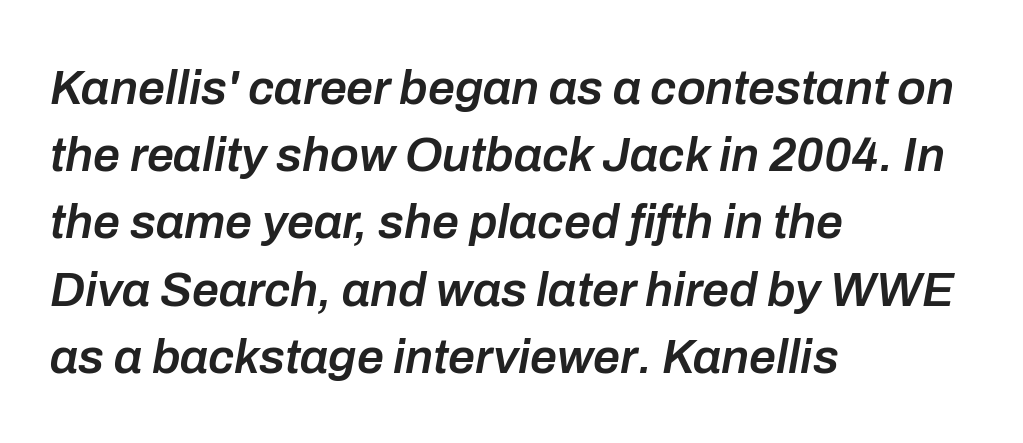
{"italic": "yes", "lean": "right", "slant_degrees": 10, "bold": "semi", "weight": "semibold", "width": "normal", "stroke_contrast": "low", "x_height": "medium", "monospaced": "no", "underline": "no", "align": "left", "line_spacing": "normal", "line_spacing_ratio": 1.4, "letter_spacing": "normal", "letter_spacing_em": 0.0, "glyph_px": 48}
